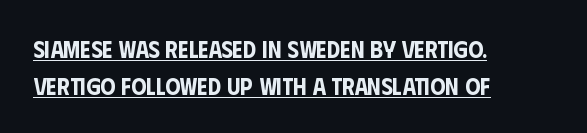
The horizontal fit of the characters is conventional and even. Underline: present. Regular leading. These lines were composed using upright roman letters.
